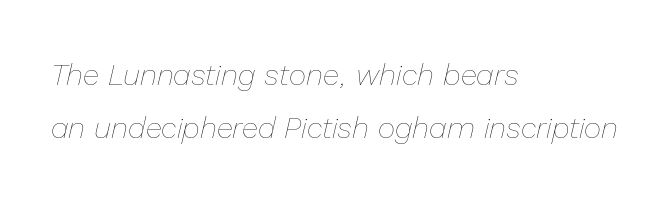
{"italic": "yes", "lean": "right", "slant_degrees": 13, "bold": "no", "weight": "thin", "width": "normal", "stroke_contrast": "low", "x_height": "medium", "monospaced": "no", "underline": "no", "align": "left", "line_spacing_ratio": 1.78, "letter_spacing": "normal", "letter_spacing_em": 0.0, "glyph_px": 30}
